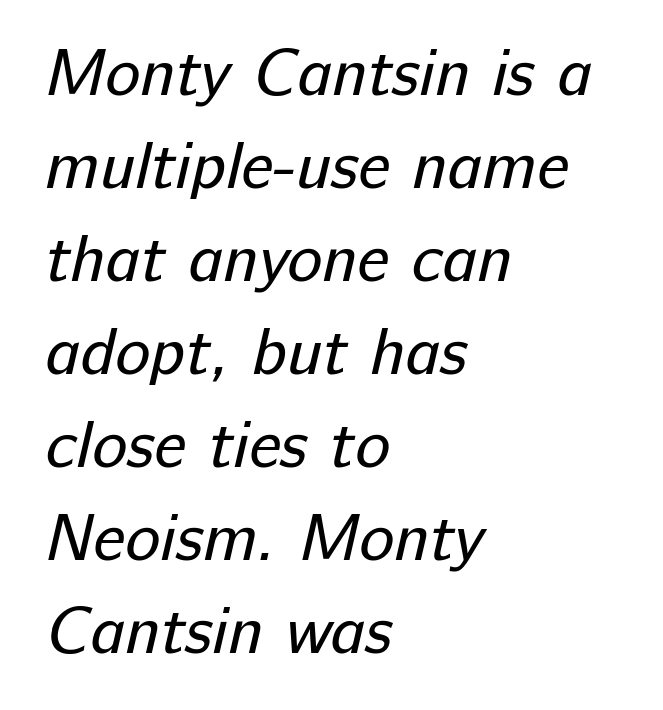
The image shows 66 px regular-weight sans-serif type; set left-aligned, normal line spacing (1.41x), normal letter spacing, not underlined; low stroke contrast and a medium x-height.
